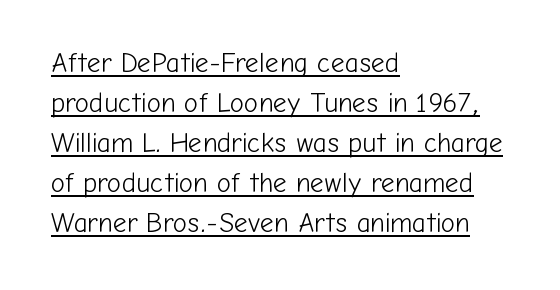
Is the stroke heavy? The answer is a plain regular-or-lighter. No italicization has been applied; the sample stays upright. Quick note: interline space is typical. The rendering uses the underline text-decoration.
